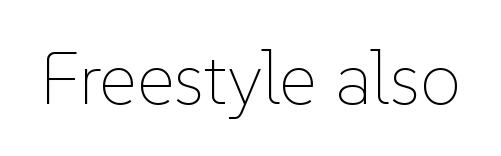
The image shows 74 px thin type, upright; set normal letter spacing, not underlined; low stroke contrast and a medium x-height.
